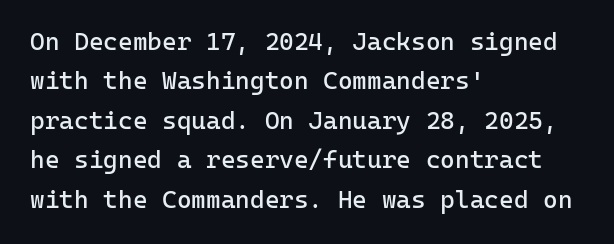
This block has exactly the height ordinary leading produces. Heft: none added — not bold. The face used here is rendered with its standard letterfit. Horizontally, the lines are justified to the leading edge only.
